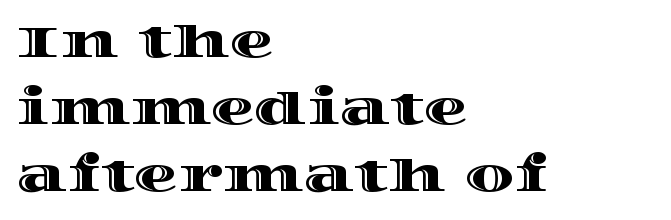
{"italic": "no", "width": "wide", "x_height": "large", "monospaced": "no", "underline": "no", "align": "left", "line_spacing": "normal", "line_spacing_ratio": 1.52, "letter_spacing": "normal", "letter_spacing_em": 0.0, "glyph_px": 44}
